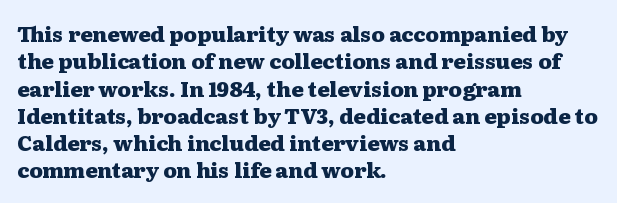
The image shows 21 px bold type, upright; set left-aligned, normal line spacing (1.3x), normal letter spacing, not underlined.
